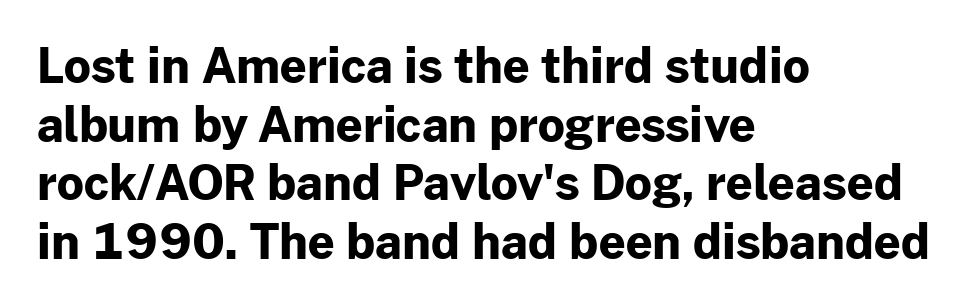
{"serif": "no", "italic": "no", "bold": "yes", "weight": "bold", "width": "normal", "stroke_contrast": "low", "x_height": "medium", "monospaced": "no", "underline": "no", "align": "left", "line_spacing": "normal", "line_spacing_ratio": 1.25, "letter_spacing": "normal", "letter_spacing_em": 0.0, "glyph_px": 47}
